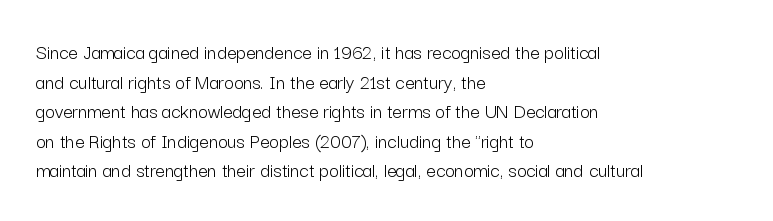
The image shows 21 px text type, upright; set left-aligned, normal line spacing (1.41x), normal letter spacing, not underlined.
